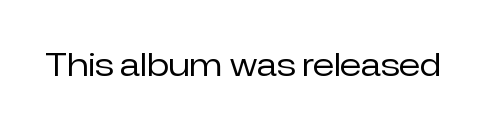
The image shows 32 px regular-weight sans-serif type, upright; set normal letter spacing, not underlined; low stroke contrast and a medium x-height.
